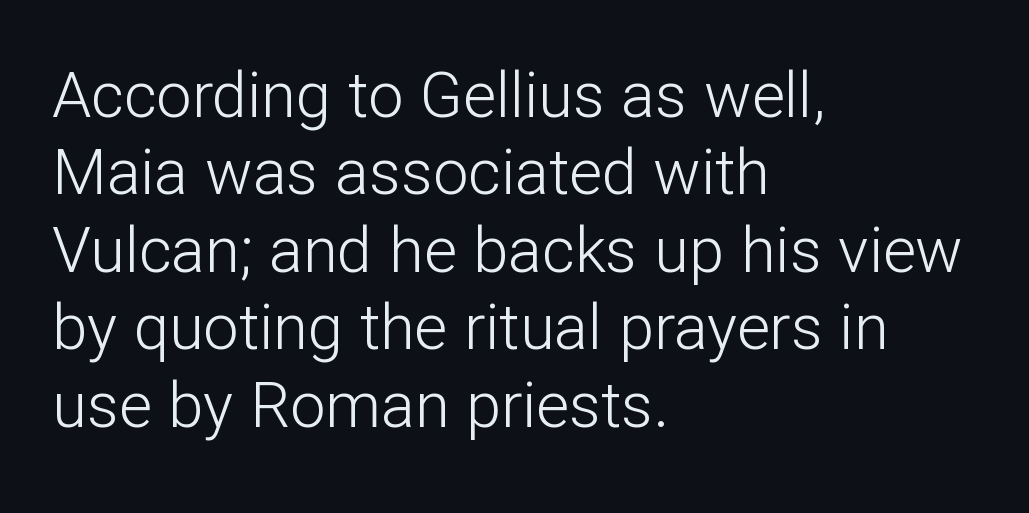
The image shows 63 px light sans-serif type, upright; set left-aligned, line spacing 1.23x, normal letter spacing, not underlined; low stroke contrast and a medium x-height.
